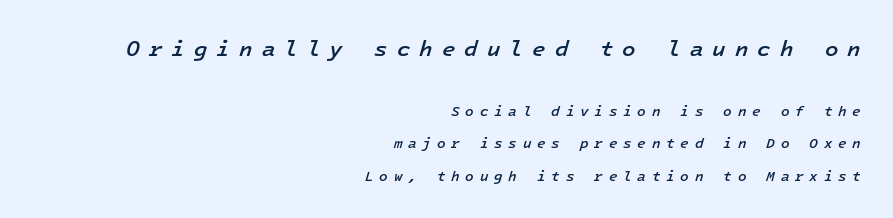
{"italic": "yes", "lean": "right", "slant_degrees": 16, "bold": "semi", "underline": "no", "align": "right", "line_spacing": "loose", "line_spacing_ratio": 2.3, "letter_spacing": "wide", "letter_spacing_em": 0.41, "larger_block": "first", "size_ratio": 1.57, "glyph_px": 22}
